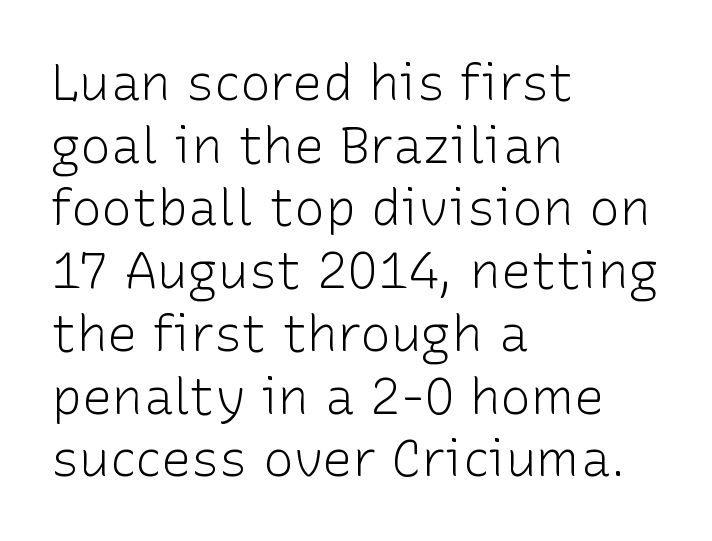
Q: Is the text bold? A: No.
Q: Is the text italic (slanted)? A: No, it is upright.
Q: Is the typeface a serif or a sans-serif typeface? A: Sans-serif.
Q: Is the text underlined? A: No.
Q: How is the paragraph aligned? A: Left-aligned.
Q: Is the spacing between letters normal or unusually wide? A: Normal.
Q: Width (condensed, normal, or wide)? A: Normal.
Q: Stroke contrast? A: Low.
Q: x-height? A: Medium.
Q: Monospaced? A: No.
